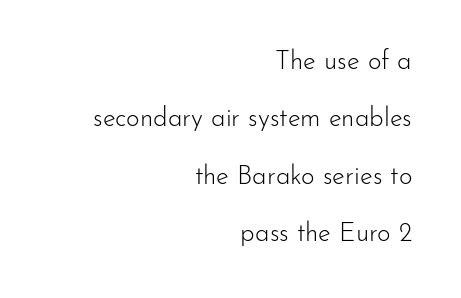
These lines stand farther apart than default settings would place them. Summary of weight: not heavy and not bold. Where is the straight margin? On the right. Check under the words: just untouched page.
